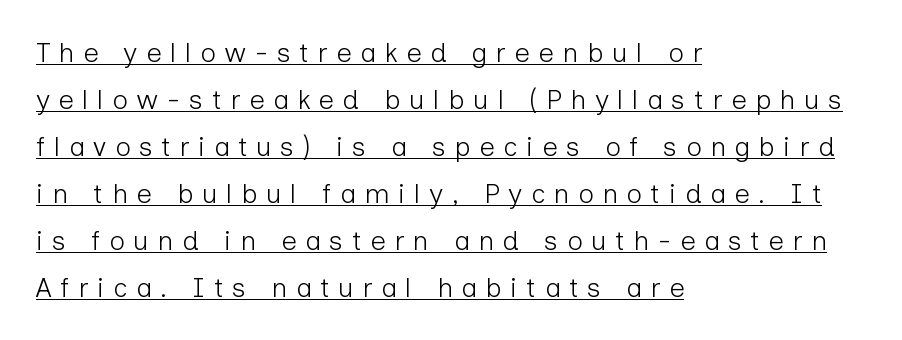
{"italic": "no", "bold": "no", "underline": "yes", "align": "left", "line_spacing_ratio": 1.74, "letter_spacing": "wide", "letter_spacing_em": 0.32, "glyph_px": 27}
